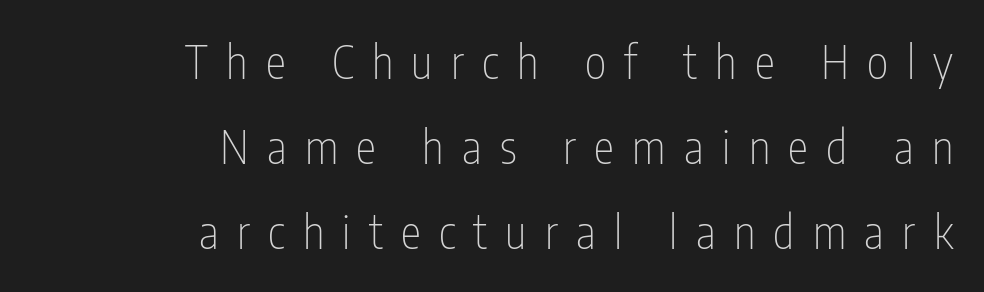
{"serif": "no", "italic": "no", "bold": "no", "weight": "thin", "width": "condensed", "stroke_contrast": "low", "x_height": "medium", "monospaced": "no", "underline": "no", "align": "right", "line_spacing_ratio": 1.85, "letter_spacing": "wide", "letter_spacing_em": 0.4, "glyph_px": 46}
